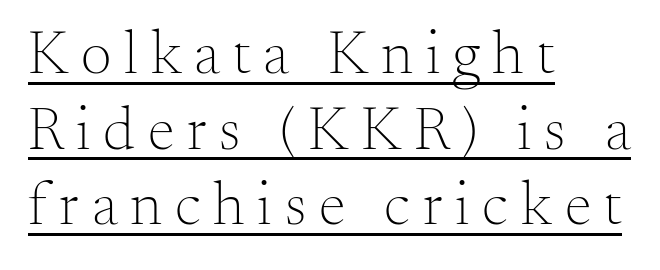
Q: Is the text bold? A: No.
Q: Is the text italic (slanted)? A: No, it is upright.
Q: Is the typeface a serif or a sans-serif typeface? A: Serif.
Q: Is the text underlined? A: Yes.
Q: How is the paragraph aligned? A: Left-aligned.
Q: Is the spacing between letters normal or unusually wide? A: Unusually wide.
Q: Width (condensed, normal, or wide)? A: Normal.
Q: Stroke contrast? A: Medium.
Q: x-height? A: Small.
Q: Monospaced? A: No.
